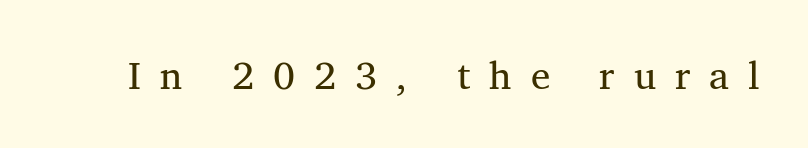
Q: Is the text bold? A: No.
Q: Is the text italic (slanted)? A: No, it is upright.
Q: Is the typeface a serif or a sans-serif typeface? A: Serif.
Q: Is the text underlined? A: No.
Q: Is the spacing between letters normal or unusually wide? A: Unusually wide.
Q: Width (condensed, normal, or wide)? A: Normal.
Q: Stroke contrast? A: Medium.
Q: x-height? A: Medium.
Q: Monospaced? A: No.
